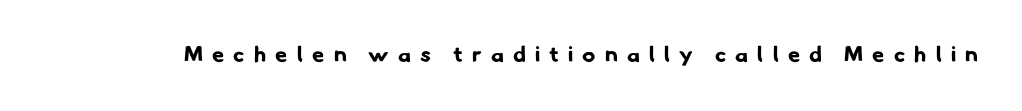
Q: Is the text bold? A: Yes.
Q: Is the text underlined? A: No.
Q: Is the spacing between letters normal or unusually wide? A: Unusually wide.
